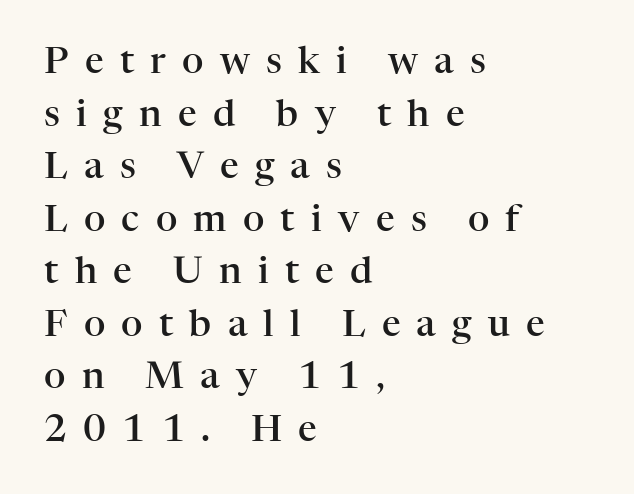
Successive baselines arrive at the customary interval. Emphasis by weight is partial: semibold. These lines are rendered in a variable-pitch font. The strip under each line holds only bare page.
